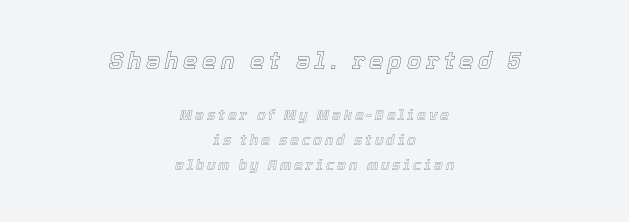
The image shows 23 px text type, italic (leaning right); set centered, line spacing 1.78x, unusually wide letter spacing (+0.2 em), not underlined; the first (top) block is 1.64x larger.
